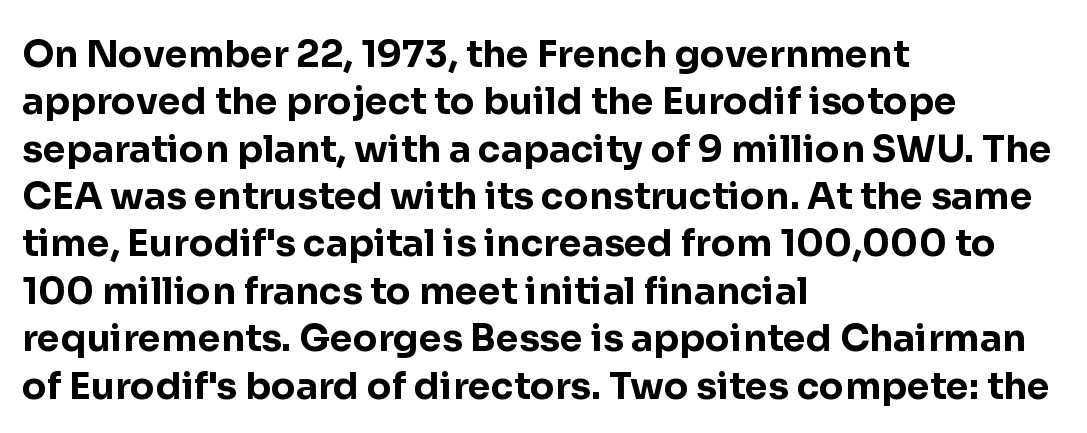
The image shows 37 px bold sans-serif type, upright; set left-aligned, normal line spacing (1.28x), normal letter spacing, not underlined; low stroke contrast and a medium x-height.
